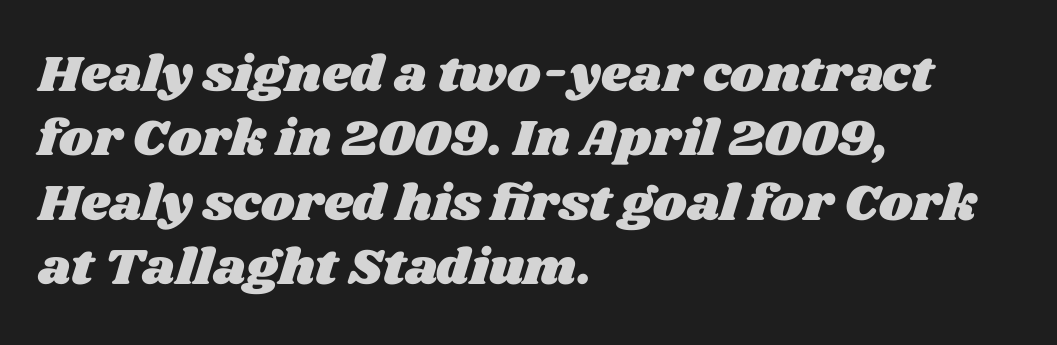
Q: Is the text underlined? A: No.
Q: How is the paragraph aligned? A: Left-aligned.
Q: Is the spacing between letters normal or unusually wide? A: Normal.
Q: Is the spacing between lines tight, normal or loose? A: Normal.
Q: Width (condensed, normal, or wide)? A: Wide.
Q: Stroke contrast? A: Medium.
Q: x-height? A: Large.
Q: Monospaced? A: No.
